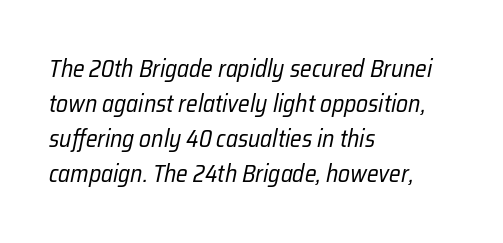
The font is comparable to plain body text, perhaps lighter. The baseline area is clear. The ragged edge is on the right, which tells us the setting is flush left. Emphasis-style slanted type is in use. No extra tracking has been applied to these lines.
